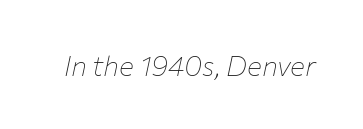
{"italic": "yes", "lean": "right", "slant_degrees": 12, "bold": "no", "weight": "thin", "width": "normal", "stroke_contrast": "low", "x_height": "medium", "monospaced": "no", "underline": "no", "letter_spacing": "normal", "letter_spacing_em": 0.0, "glyph_px": 28}
